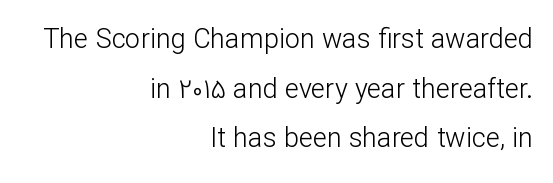
{"italic": "no", "bold": "no", "underline": "no", "align": "right", "line_spacing_ratio": 1.84, "letter_spacing": "normal", "letter_spacing_em": 0.0, "glyph_px": 27}
